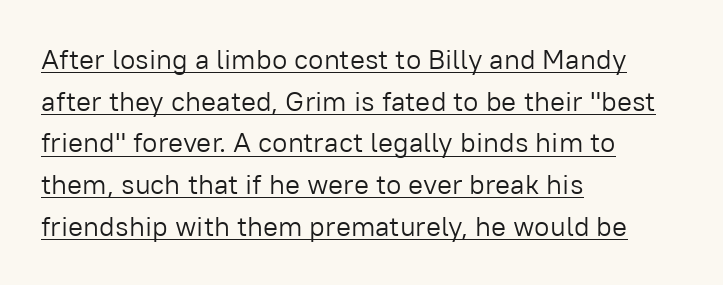
Q: Is the text bold? A: No.
Q: Is the text italic (slanted)? A: No, it is upright.
Q: Is the typeface a serif or a sans-serif typeface? A: Sans-serif.
Q: Is the text underlined? A: Yes.
Q: How is the paragraph aligned? A: Left-aligned.
Q: Is the spacing between letters normal or unusually wide? A: Normal.
Q: Is the spacing between lines tight, normal or loose? A: Normal.
Q: Width (condensed, normal, or wide)? A: Normal.
Q: Stroke contrast? A: Low.
Q: x-height? A: Medium.
Q: Monospaced? A: No.
